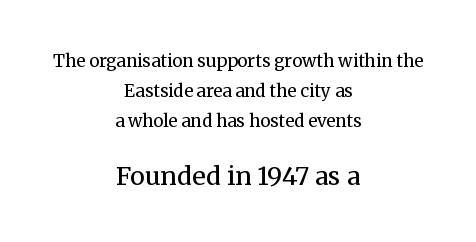
Q: Is the text bold? A: No.
Q: Is the text italic (slanted)? A: No, it is upright.
Q: Is the text underlined? A: No.
Q: How is the paragraph aligned? A: Centered.
Q: Is the spacing between letters normal or unusually wide? A: Normal.
Q: Which block of text is set in a larger size, the first (top) or the second (bottom)? A: The second (bottom) one.
